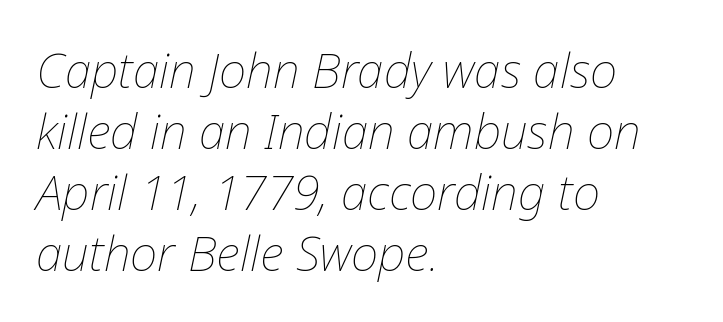
The image shows 48 px thin type, italic (leaning right); set left-aligned, normal line spacing (1.27x), normal letter spacing, not underlined; low stroke contrast and a medium x-height.
